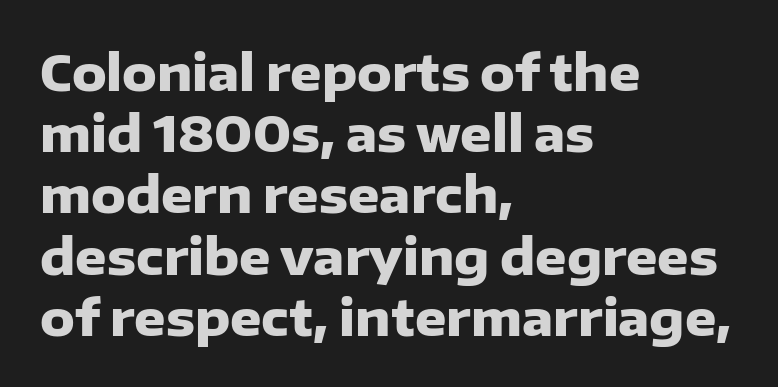
Standard letterfit; no display-style spreading of the glyphs. I'd call this a sans setting — the letters go barefoot. Proportional: the letters do not fall into vertical columns. I'd describe the lettering as bold — thick and assertive. Underline: absent. If you drew a line through each stem, it would be perfectly vertical.
